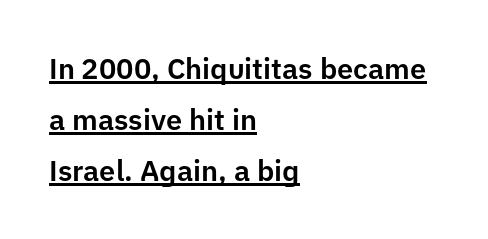
Q: Is the text italic (slanted)? A: No, it is upright.
Q: Is the typeface a serif or a sans-serif typeface? A: Sans-serif.
Q: Is the text underlined? A: Yes.
Q: How is the paragraph aligned? A: Left-aligned.
Q: Is the spacing between letters normal or unusually wide? A: Normal.
Q: Width (condensed, normal, or wide)? A: Normal.
Q: Stroke contrast? A: Low.
Q: x-height? A: Medium.
Q: Monospaced? A: No.
